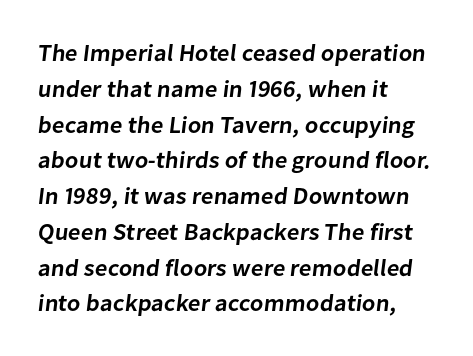
The image shows 24 px text type; set left-aligned, normal line spacing (1.49x), normal letter spacing, not underlined.
